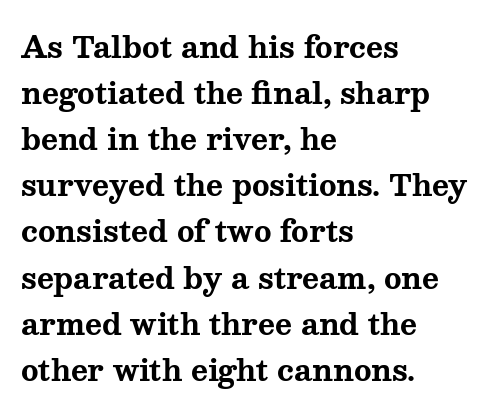
{"serif": "yes", "italic": "no", "bold": "yes", "weight": "bold", "width": "wide", "stroke_contrast": "medium", "x_height": "medium", "monospaced": "no", "underline": "no", "align": "left", "line_spacing": "normal", "line_spacing_ratio": 1.59, "letter_spacing": "normal", "letter_spacing_em": 0.0, "glyph_px": 29}
